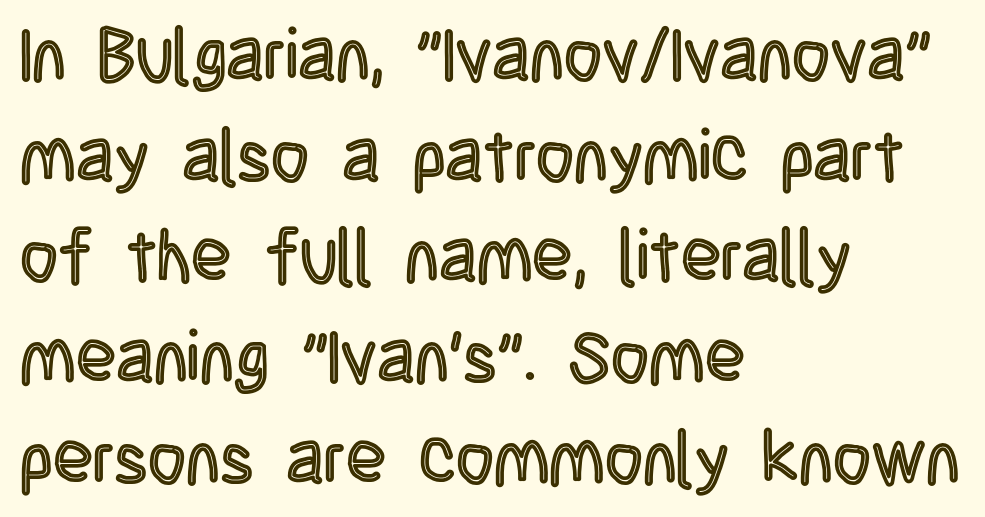
The image shows 73 px condensed type, upright; set left-aligned, normal line spacing (1.38x), normal letter spacing, not underlined; a large x-height.
